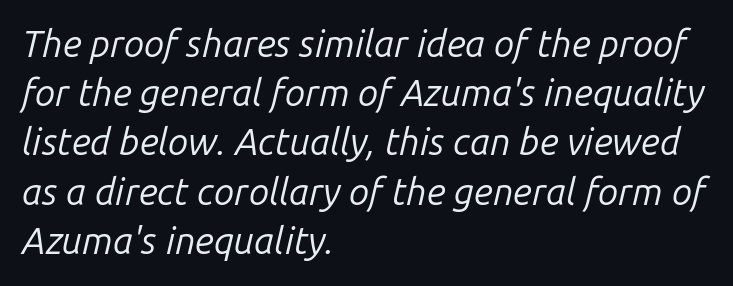
Q: Is the text bold? A: No.
Q: Is the text italic (slanted)? A: Yes, it leans right by about 14 degrees.
Q: Is the text underlined? A: No.
Q: How is the paragraph aligned? A: Left-aligned.
Q: Is the spacing between letters normal or unusually wide? A: Normal.
Q: Is the spacing between lines tight, normal or loose? A: Normal.
Q: Width (condensed, normal, or wide)? A: Normal.
Q: Stroke contrast? A: Low.
Q: x-height? A: Medium.
Q: Monospaced? A: No.
